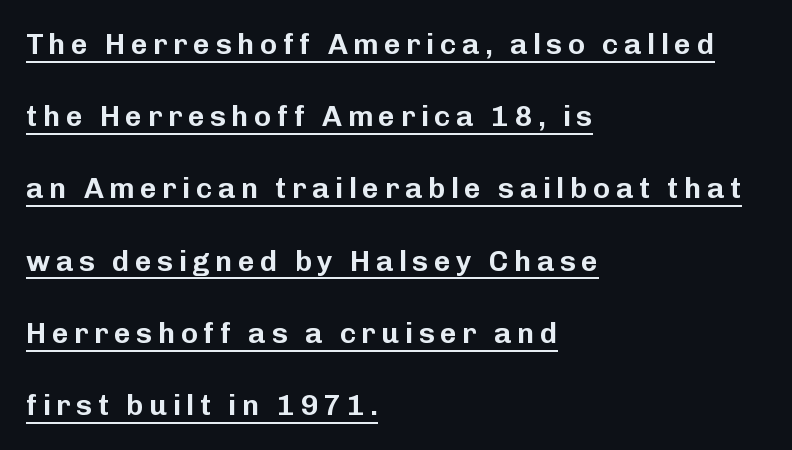
The image shows 29 px sans-serif type, upright; set left-aligned, loose line spacing (2.49x), underlined; low stroke contrast and a medium x-height.
